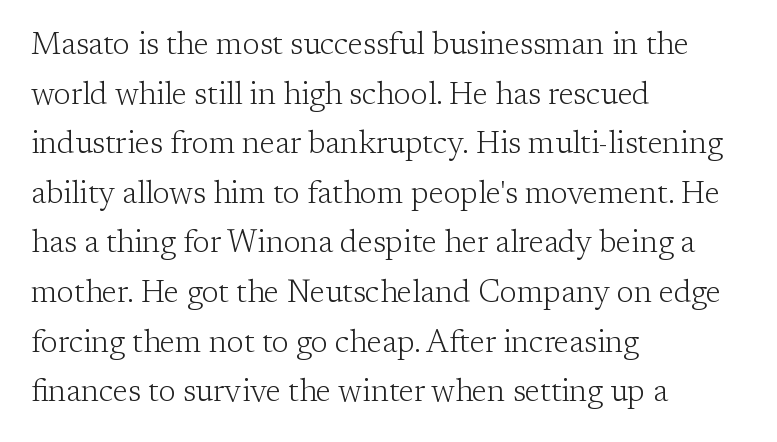
Q: Is the text bold? A: No.
Q: Is the text italic (slanted)? A: No, it is upright.
Q: Is the typeface a serif or a sans-serif typeface? A: Serif.
Q: Is the text underlined? A: No.
Q: How is the paragraph aligned? A: Left-aligned.
Q: Is the spacing between letters normal or unusually wide? A: Normal.
Q: Is the spacing between lines tight, normal or loose? A: Normal.
Q: Width (condensed, normal, or wide)? A: Normal.
Q: Stroke contrast? A: Low.
Q: x-height? A: Medium.
Q: Monospaced? A: No.
